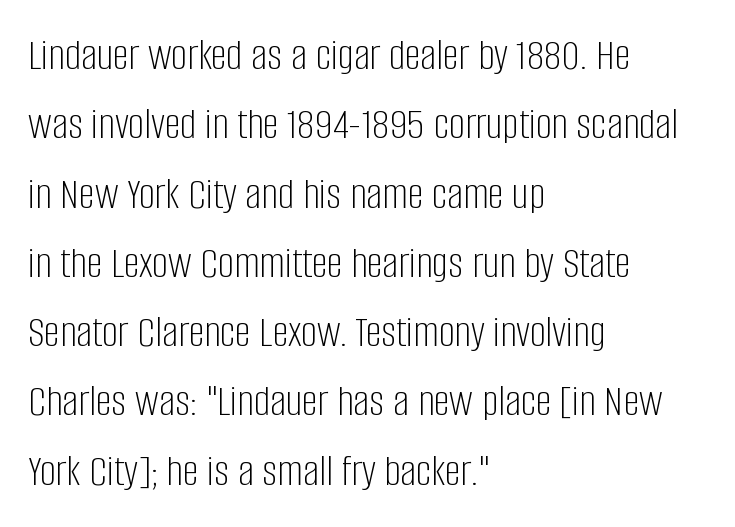
Q: Is the text bold? A: No.
Q: Is the text italic (slanted)? A: No, it is upright.
Q: Is the typeface a serif or a sans-serif typeface? A: Sans-serif.
Q: Is the text underlined? A: No.
Q: How is the paragraph aligned? A: Left-aligned.
Q: Is the spacing between letters normal or unusually wide? A: Normal.
Q: Is the spacing between lines tight, normal or loose? A: Normal.
Q: Width (condensed, normal, or wide)? A: Condensed.
Q: Stroke contrast? A: Low.
Q: x-height? A: Large.
Q: Monospaced? A: No.
